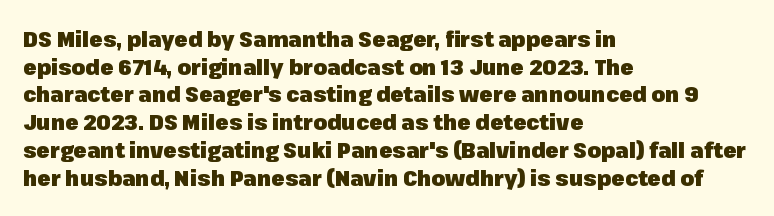
{"italic": "no", "bold": "yes", "underline": "no", "align": "left", "line_spacing": "normal", "line_spacing_ratio": 1.26, "letter_spacing": "normal", "letter_spacing_em": 0.0, "glyph_px": 22}
